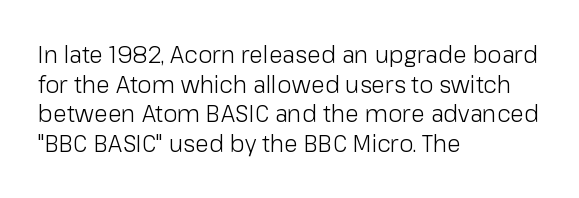
Q: Is the text bold? A: No.
Q: Is the text italic (slanted)? A: No, it is upright.
Q: Is the text underlined? A: No.
Q: How is the paragraph aligned? A: Left-aligned.
Q: Is the spacing between letters normal or unusually wide? A: Normal.
Q: Is the spacing between lines tight, normal or loose? A: Normal.
